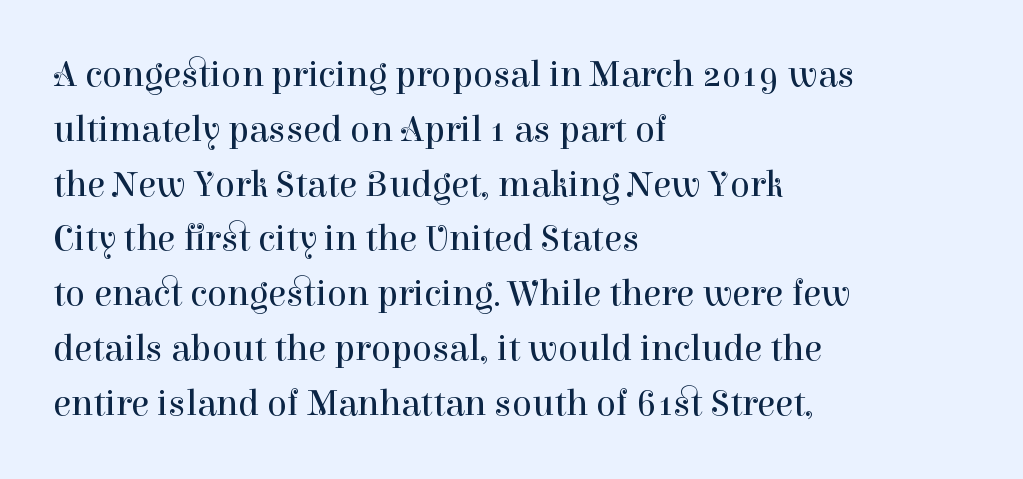
{"serif": "yes", "italic": "no", "bold": "no", "weight": "regular", "width": "normal", "stroke_contrast": "high", "x_height": "medium", "monospaced": "no", "underline": "no", "align": "left", "line_spacing": "normal", "line_spacing_ratio": 1.48, "letter_spacing": "normal", "letter_spacing_em": 0.0, "glyph_px": 37}
